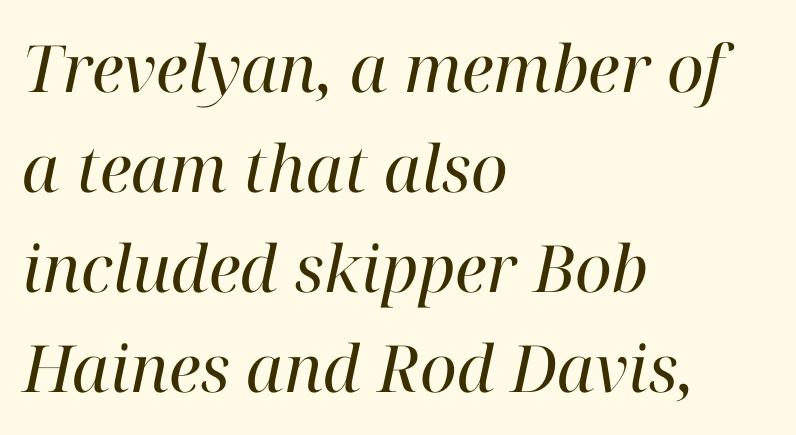
{"serif": "yes", "italic": "yes", "lean": "right", "slant_degrees": 12, "bold": "no", "weight": "regular", "width": "normal", "stroke_contrast": "high", "x_height": "medium", "monospaced": "no", "underline": "no", "align": "left", "line_spacing": "normal", "line_spacing_ratio": 1.54, "letter_spacing": "normal", "letter_spacing_em": 0.0, "glyph_px": 65}
